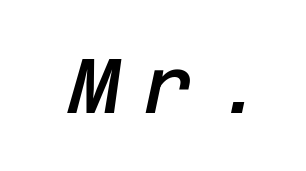
Q: Is the text bold? A: Semi-bold.
Q: Is the text italic (slanted)? A: Yes, it leans right by about 12 degrees.
Q: Is the text underlined? A: No.
Q: Is the spacing between letters normal or unusually wide? A: Unusually wide.
Q: Width (condensed, normal, or wide)? A: Normal.
Q: Stroke contrast? A: Low.
Q: x-height? A: Large.
